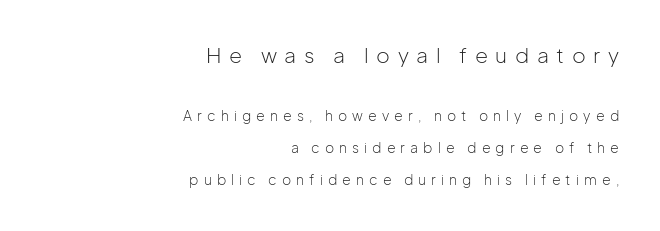
{"italic": "no", "bold": "no", "underline": "no", "align": "right", "line_spacing": "loose", "line_spacing_ratio": 2.3, "letter_spacing": "wide", "letter_spacing_em": 0.36, "larger_block": "first", "size_ratio": 1.5, "glyph_px": 21}
